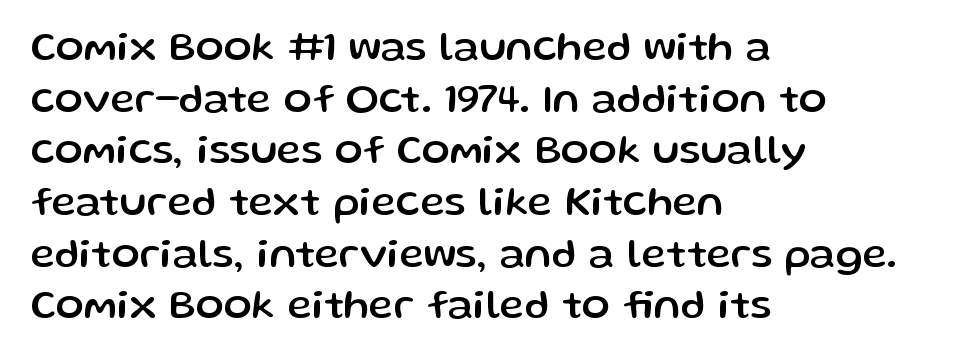
{"serif": "no", "italic": "no", "width": "normal", "stroke_contrast": "low", "x_height": "medium", "monospaced": "no", "underline": "no", "align": "left", "line_spacing_ratio": 1.23, "letter_spacing": "normal", "letter_spacing_em": 0.0, "glyph_px": 42}
